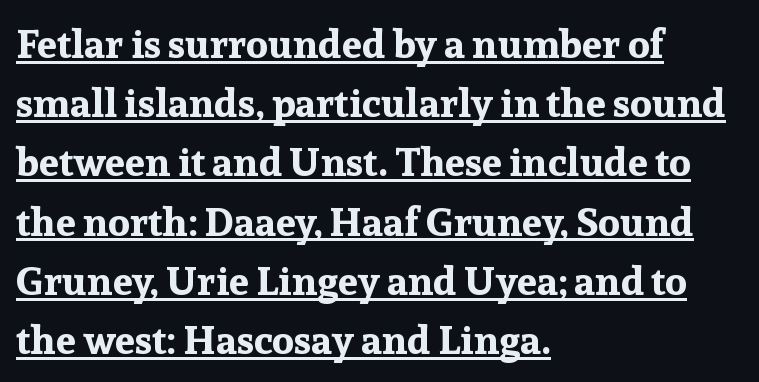
{"serif": "yes", "italic": "no", "bold": "yes", "weight": "bold", "width": "normal", "stroke_contrast": "low", "x_height": "medium", "monospaced": "no", "underline": "yes", "align": "left", "line_spacing": "normal", "line_spacing_ratio": 1.48, "letter_spacing": "normal", "letter_spacing_em": 0.0, "glyph_px": 40}
